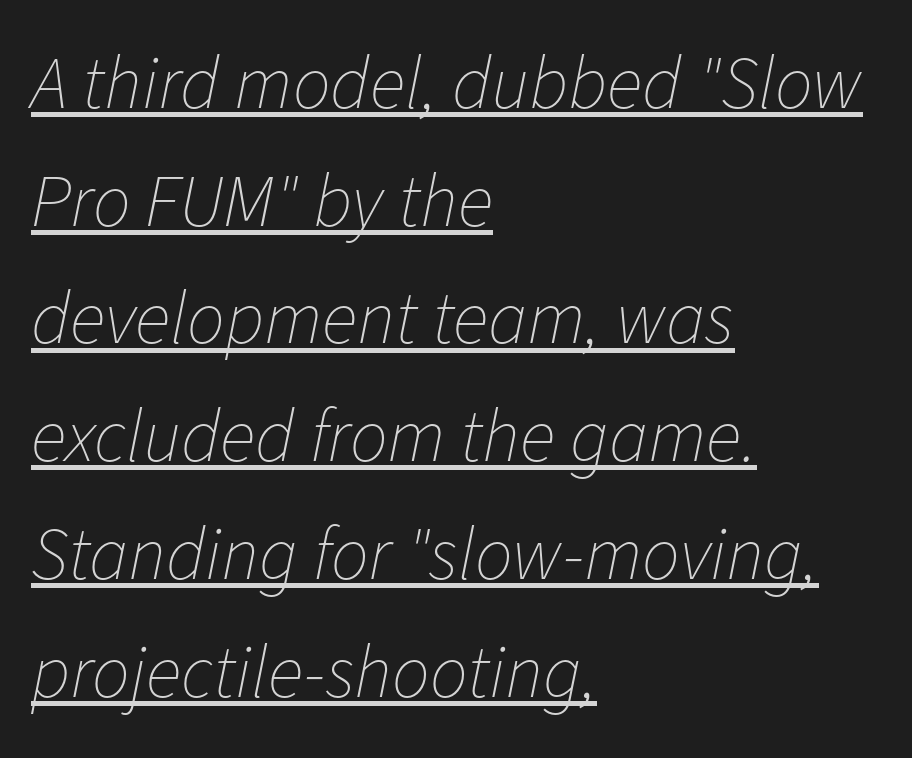
The image shows 75 px thin type, italic (leaning right); set left-aligned, normal line spacing (1.57x), normal letter spacing, underlined; low stroke contrast and a medium x-height.
